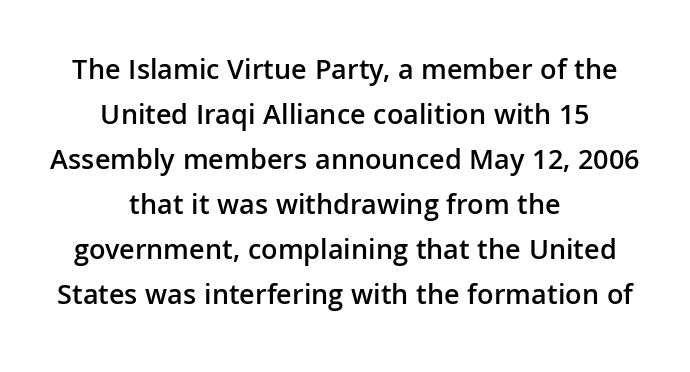
Type without underlining. Varying glyph widths throughout — classic text-font behaviour. Neither beginnings nor endings align; midpoints do. Here the glyphs are tracked normally, forming tight word shapes.
